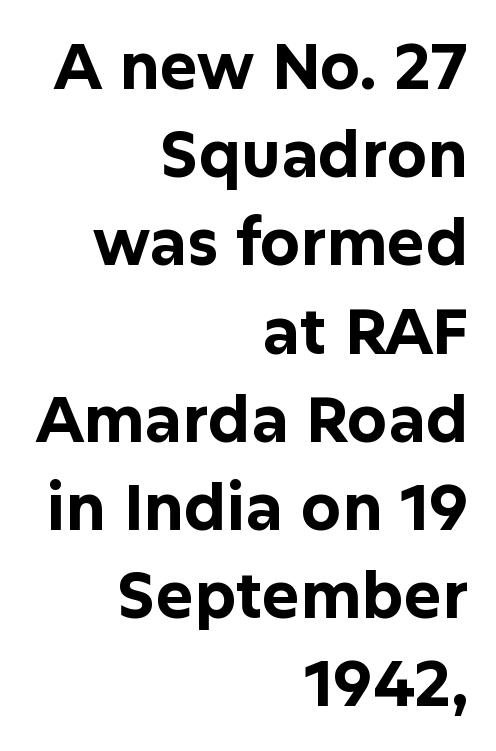
The image shows 63 px bold sans-serif type, upright; set right-aligned, normal line spacing (1.4x), normal letter spacing, not underlined; low stroke contrast and a medium x-height.
